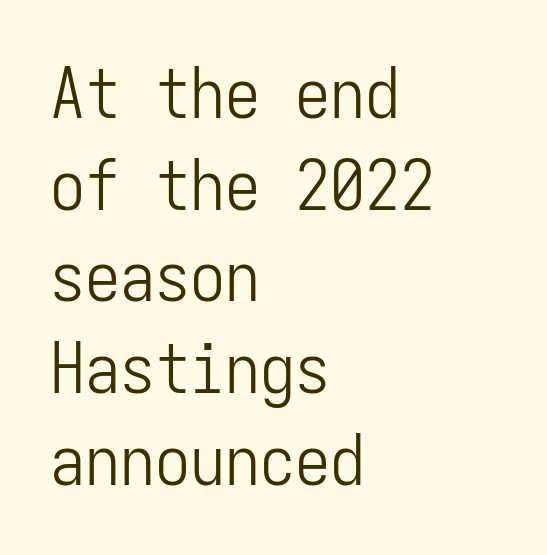
The image shows 70 px light, condensed sans-serif type, upright, monospaced; set left-aligned, normal line spacing (1.31x), normal letter spacing, not underlined; low stroke contrast and a medium x-height.
